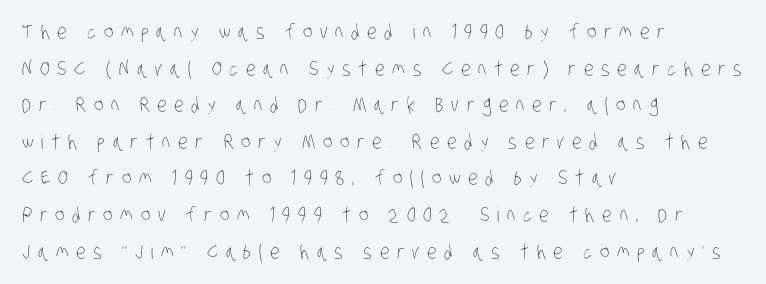
Q: Is the text bold? A: No.
Q: Is the text underlined? A: No.
Q: How is the paragraph aligned? A: Left-aligned.
Q: Is the spacing between letters normal or unusually wide? A: Unusually wide.
